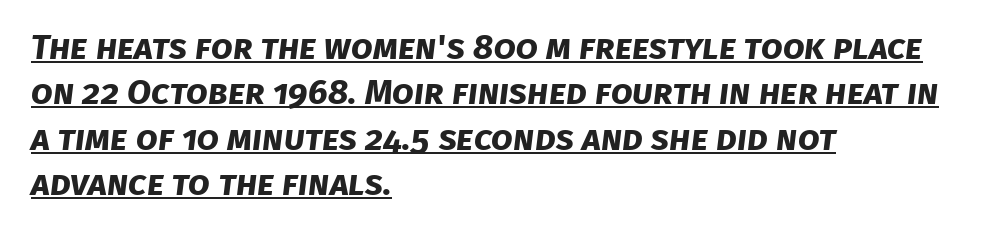
The image shows 35 px bold sans-serif type; set left-aligned, normal line spacing (1.3x), normal letter spacing, underlined; low stroke contrast and a large x-height.
